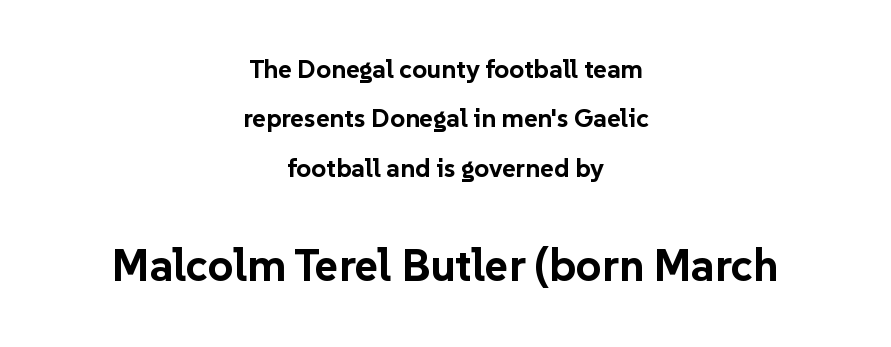
Unmarked baselines from the first word to the last. If you squint, the bottom block still reads clearly — it's the larger of the two. Proportional: the letters do not fall into vertical columns. Designer's note — italics off, roman on. Serifs: no, the terminals of the letterforms are clean. Heft: maximum for text — a bold.
